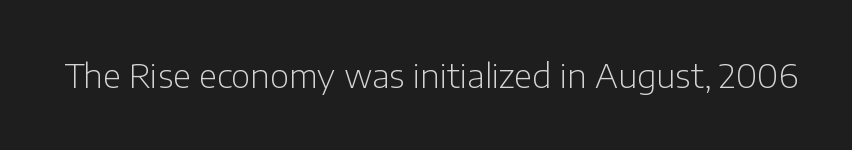
The glyphs in this specimen are sans serif. The cut favours lightness, reaching ordinary text weight at its darkest. Is this a fixed-width face? No — the glyphs have proportional, varying widths. Every stem runs plumb, perpendicular to the baseline. Rule under the text: the space is simply empty.
